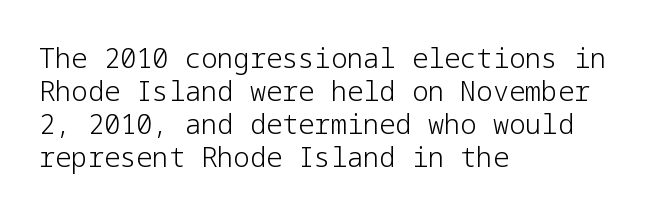
Q: Is the text bold? A: No.
Q: Is the text italic (slanted)? A: No, it is upright.
Q: Is the text underlined? A: No.
Q: How is the paragraph aligned? A: Left-aligned.
Q: Is the spacing between letters normal or unusually wide? A: Normal.
